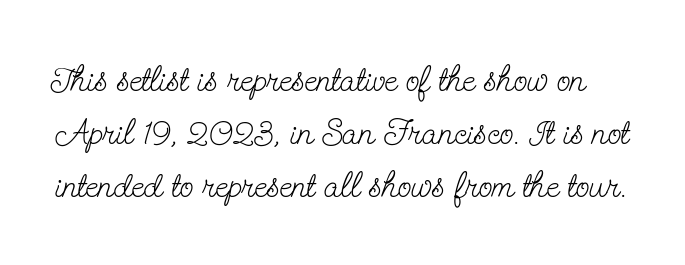
{"serif": "yes", "bold": "no", "weight": "light", "width": "condensed", "stroke_contrast": "low", "x_height": "small", "monospaced": "no", "underline": "no", "line_spacing": "normal", "line_spacing_ratio": 1.47, "letter_spacing": "normal", "letter_spacing_em": 0.0, "glyph_px": 36}
